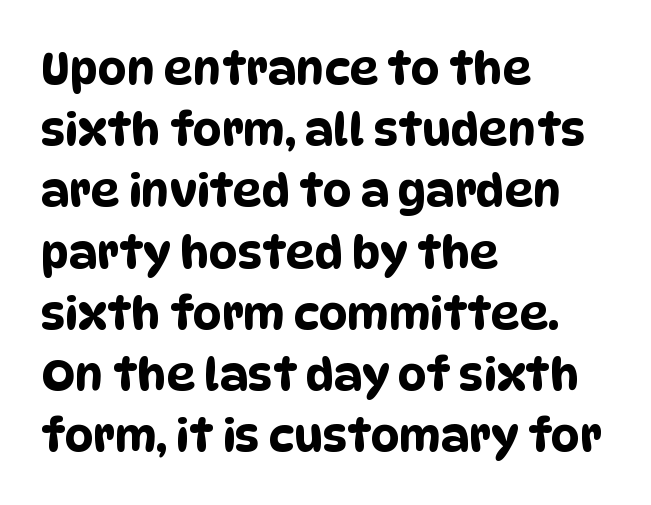
The space directly below the letters is spotless. The text was rendered using a sans face with plain stroke endings. The passage shown has conventional tracking throughout. You could not count columns in this text — the font is proportionally spaced.
